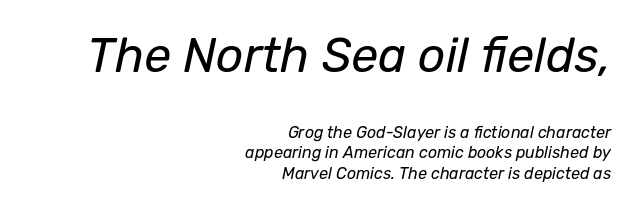
{"italic": "yes", "lean": "right", "slant_degrees": 12, "bold": "no", "weight": "regular", "width": "normal", "stroke_contrast": "low", "x_height": "medium", "monospaced": "no", "underline": "no", "align": "right", "line_spacing": "normal", "line_spacing_ratio": 1.28, "letter_spacing": "normal", "letter_spacing_em": 0.0, "larger_block": "first", "size_ratio": 3.0, "glyph_px": 48}
